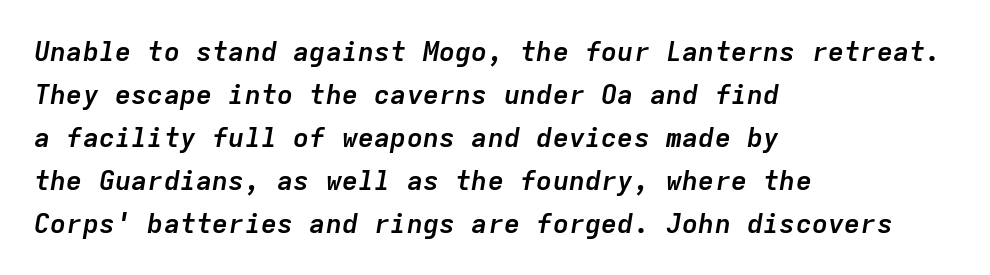
Q: Is the text bold? A: Yes.
Q: Is the text italic (slanted)? A: Yes, it leans right by about 9 degrees.
Q: Is the text underlined? A: No.
Q: How is the paragraph aligned? A: Left-aligned.
Q: Is the spacing between letters normal or unusually wide? A: Normal.
Q: Is the spacing between lines tight, normal or loose? A: Normal.
